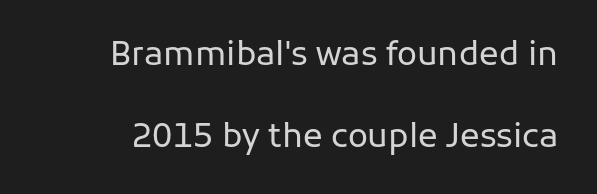
The image shows 33 px regular-weight sans-serif type, upright; set loose line spacing (2.48x), normal letter spacing, not underlined; low stroke contrast and a medium x-height.
